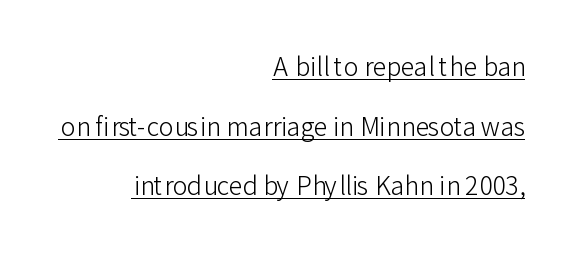
Ink coverage per letter is moderate at most. Italic? Not at all — the glyphs are vertical. Words appear dense and cohesive because spacing is normal. The passage is arranged like a letterhead date or caption credit — flush right. Does a line run under the words? Yes, clearly.
